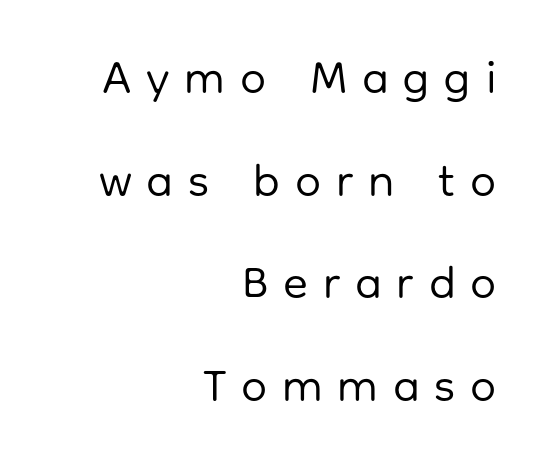
The image shows 46 px regular-weight sans-serif type, upright; set right-aligned, loose line spacing (2.23x), unusually wide letter spacing (+0.32 em), not underlined; low stroke contrast and a medium x-height.
